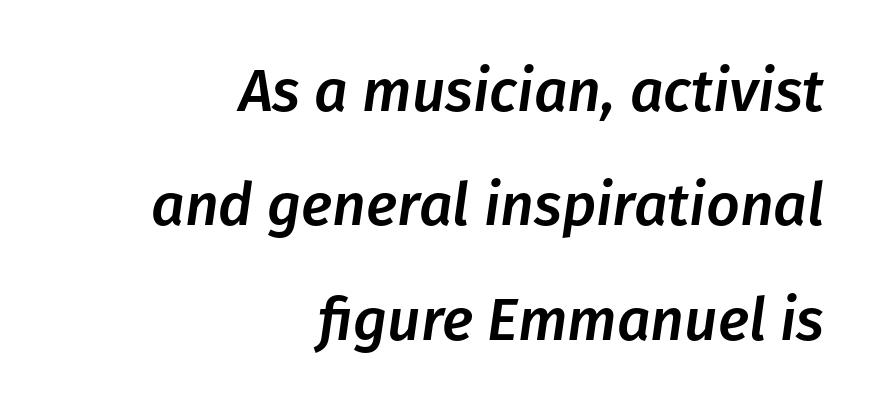
The letters advance in unequal steps, a hallmark of proportional type. Clear beneath every line of the passage. In terms of leading, this rendering errs on the spacious side. Every character sits at an angle, as italics do. The compositor pushed each line to the right boundary. Look at the tracking — it's just the regular setting, nothing added.
